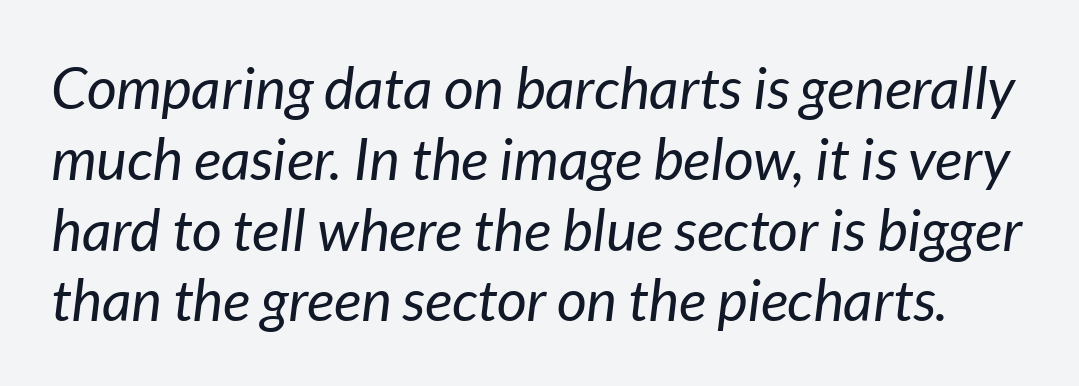
The image shows 58 px regular-weight type, italic (leaning right); set line spacing 1.22x, normal letter spacing, not underlined; low stroke contrast and a medium x-height.
